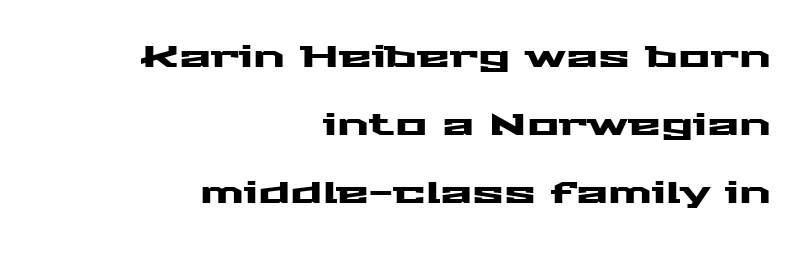
Q: Is the text italic (slanted)? A: No, it is upright.
Q: Is the typeface a serif or a sans-serif typeface? A: Sans-serif.
Q: Is the text underlined? A: No.
Q: How is the paragraph aligned? A: Right-aligned.
Q: Is the spacing between letters normal or unusually wide? A: Normal.
Q: Is the spacing between lines tight, normal or loose? A: Loose.
Q: Width (condensed, normal, or wide)? A: Wide.
Q: Stroke contrast? A: Medium.
Q: x-height? A: Medium.
Q: Monospaced? A: No.
